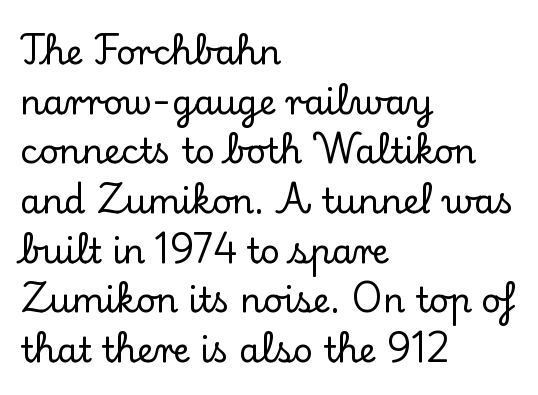
Q: Is the text italic (slanted)? A: No, it is upright.
Q: Is the typeface a serif or a sans-serif typeface? A: Serif.
Q: Is the text underlined? A: No.
Q: How is the paragraph aligned? A: Left-aligned.
Q: Is the spacing between letters normal or unusually wide? A: Normal.
Q: Is the spacing between lines tight, normal or loose? A: Normal.
Q: Width (condensed, normal, or wide)? A: Normal.
Q: Stroke contrast? A: Low.
Q: x-height? A: Small.
Q: Monospaced? A: No.
